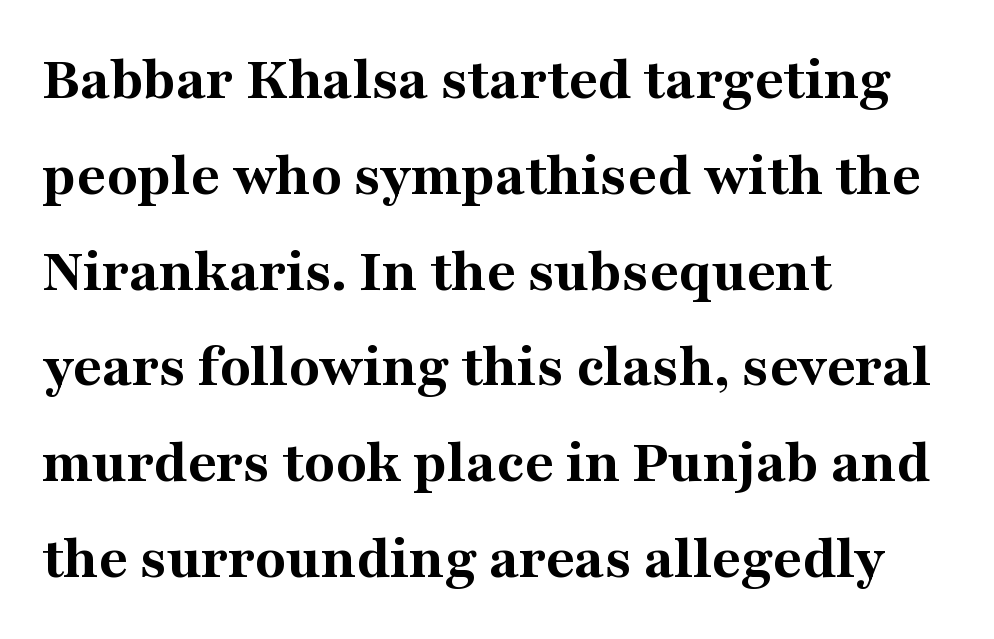
Q: Is the text bold? A: Yes.
Q: Is the text italic (slanted)? A: No, it is upright.
Q: Is the typeface a serif or a sans-serif typeface? A: Serif.
Q: Is the text underlined? A: No.
Q: How is the paragraph aligned? A: Left-aligned.
Q: Is the spacing between letters normal or unusually wide? A: Normal.
Q: Is the spacing between lines tight, normal or loose? A: Normal.
Q: Width (condensed, normal, or wide)? A: Normal.
Q: Stroke contrast? A: Medium.
Q: x-height? A: Medium.
Q: Monospaced? A: No.
